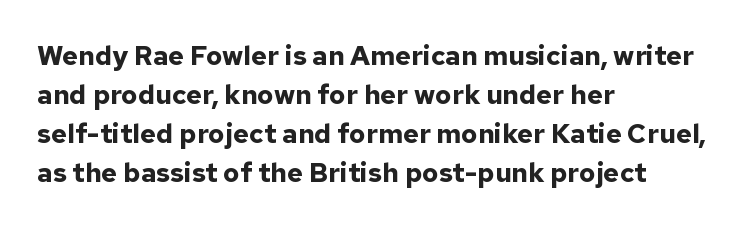
The image shows 27 px bold type, upright; set left-aligned, normal line spacing (1.45x), normal letter spacing, not underlined.
